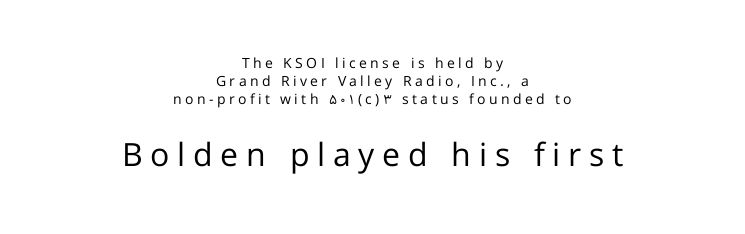
{"serif": "no", "italic": "no", "bold": "no", "weight": "regular", "width": "normal", "stroke_contrast": "low", "x_height": "medium", "monospaced": "no", "underline": "no", "align": "center", "line_spacing": "normal", "line_spacing_ratio": 1.27, "letter_spacing": "wide", "letter_spacing_em": 0.24, "larger_block": "second", "size_ratio": 2.29, "glyph_px": 32}
